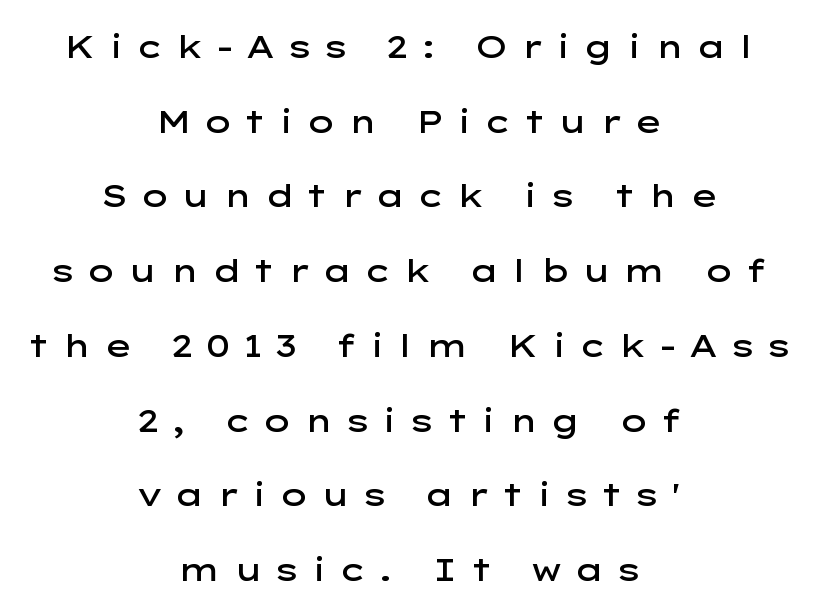
The image shows 31 px semibold, wide sans-serif type, upright; set centered, loose line spacing (2.41x), unusually wide letter spacing (+0.35 em), not underlined; low stroke contrast and a medium x-height.
